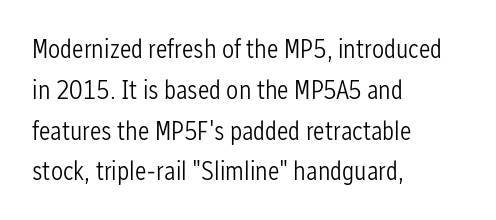
{"italic": "no", "bold": "no", "underline": "no", "align": "left", "line_spacing": "normal", "line_spacing_ratio": 1.51, "letter_spacing": "normal", "letter_spacing_em": 0.0, "glyph_px": 27}
